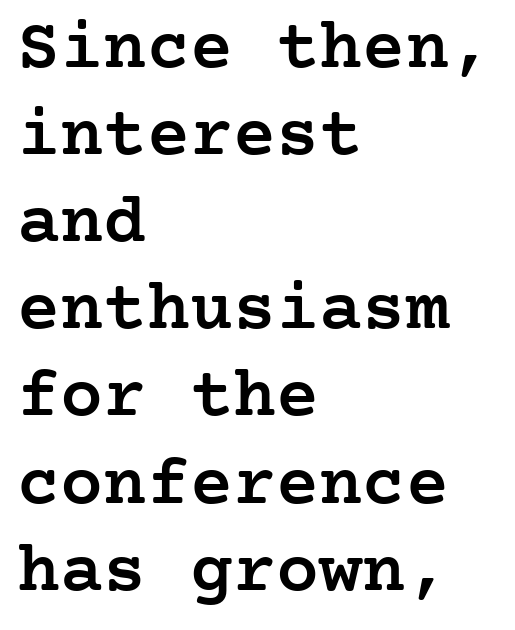
A somewhat darkened texture: the type is semibold rather than bold. The designer went with a serif here, giving each stem small feet. Any mark beneath the type? The region is blank. Alignment: flush left.
